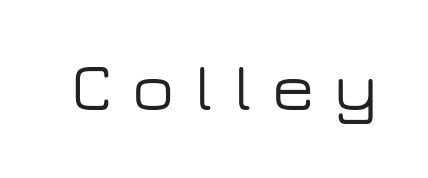
The area under the type is left untouched. Spacing verdict: proportional, widths tailored to each character. Does the type have serifs? No, each stem ends abruptly. Look at the tracking — it's clearly loosened, letters drifting apart.
